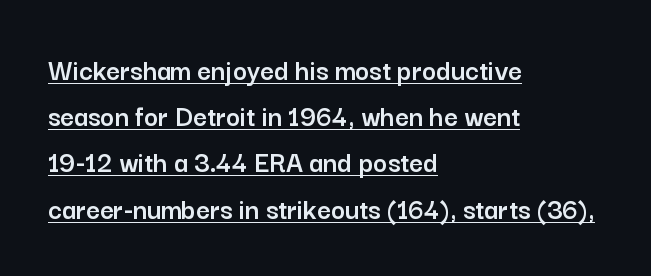
The passage shown is typed in a proportional face where columns would drift. These lines sit exactly where default settings would place them. A typesetter would call this zero additional tracking. Examine the stroke ends and you'll find no serifs. The face used here appears with an underline applied.
